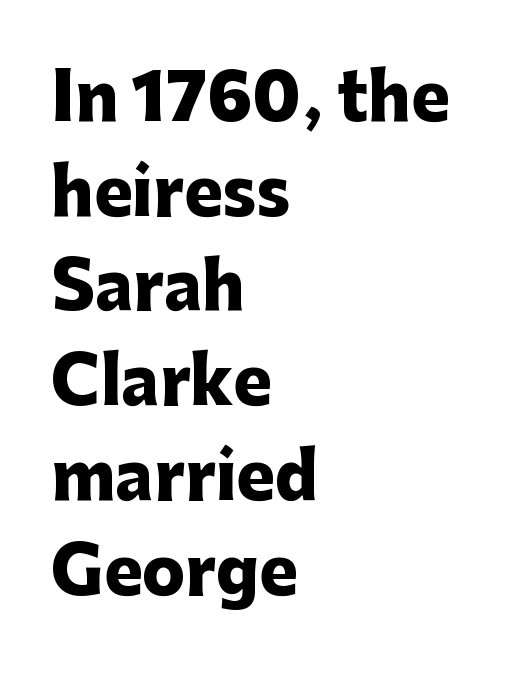
Observe the absence of serifs on each vertical stroke in this sample. The lines sit at an ordinary, default distance from one another. The typesetting leans heavy: a genuine bold. The line texture is even and compact thanks to regular tracking. The rendering uses natural spacing where letterforms have individual widths.
